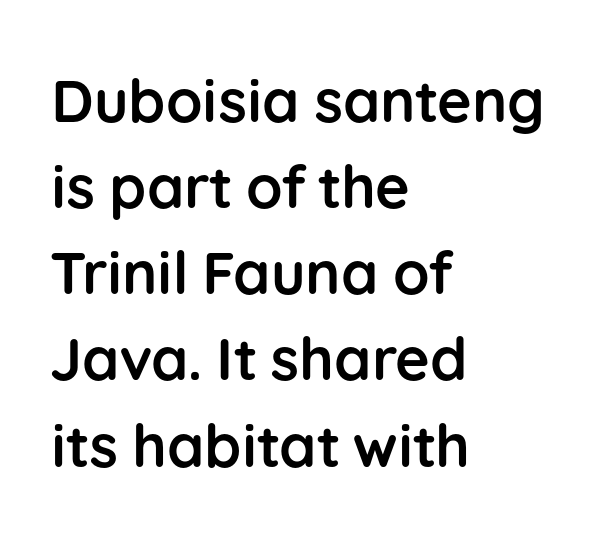
{"serif": "no", "italic": "no", "bold": "yes", "weight": "semibold", "width": "normal", "stroke_contrast": "low", "x_height": "medium", "monospaced": "no", "underline": "no", "align": "left", "line_spacing": "normal", "line_spacing_ratio": 1.46, "letter_spacing": "normal", "letter_spacing_em": 0.0, "glyph_px": 59}
